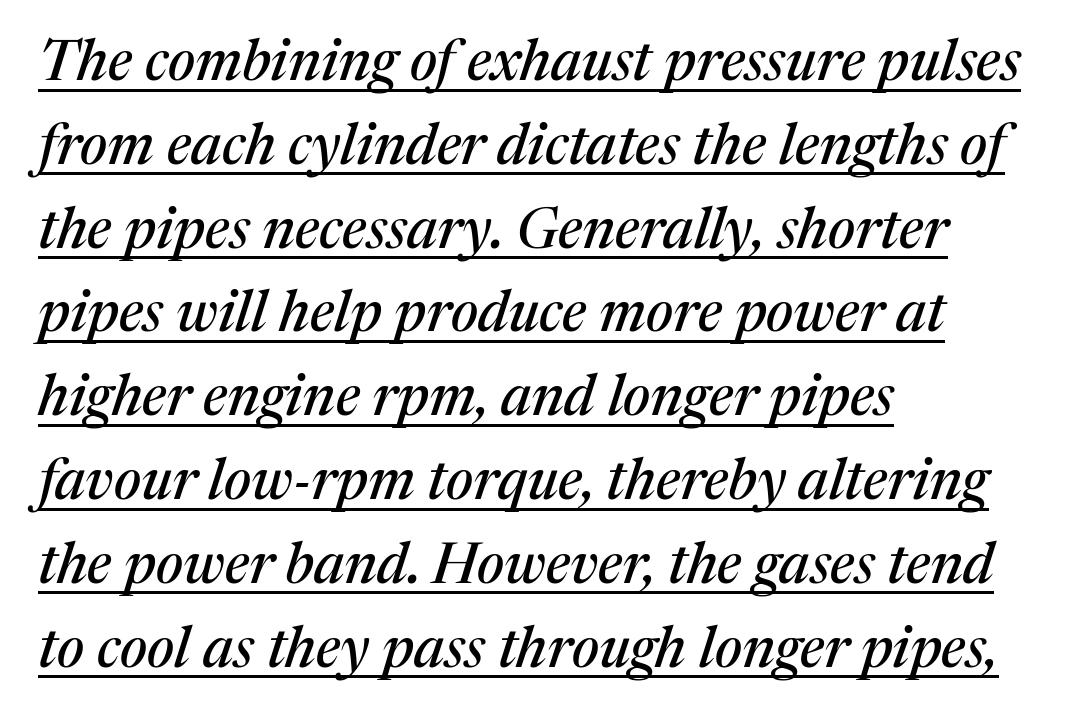
Q: Is the text italic (slanted)? A: Yes, it leans right by about 17 degrees.
Q: Is the typeface a serif or a sans-serif typeface? A: Serif.
Q: Is the text underlined? A: Yes.
Q: How is the paragraph aligned? A: Left-aligned.
Q: Is the spacing between letters normal or unusually wide? A: Normal.
Q: Is the spacing between lines tight, normal or loose? A: Normal.
Q: Width (condensed, normal, or wide)? A: Normal.
Q: Stroke contrast? A: Medium.
Q: x-height? A: Medium.
Q: Monospaced? A: No.
